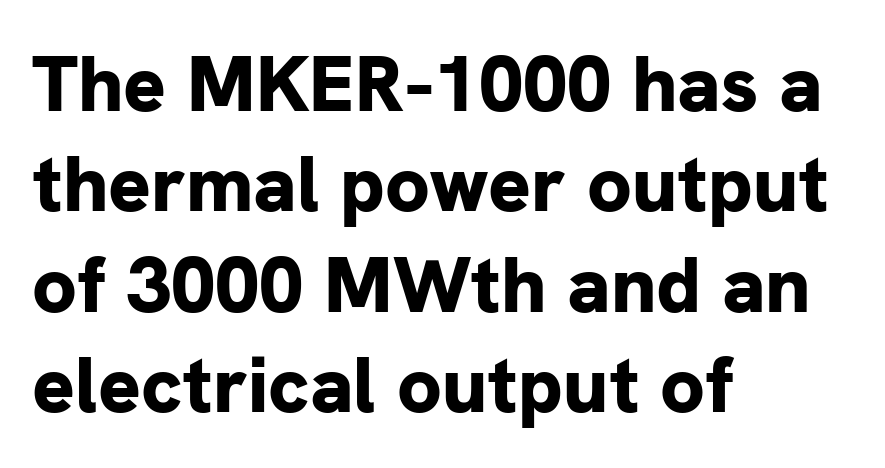
Each letter keeps its own natural width here, so spacing adapts to shape. Each letter's strokes conclude bluntly, with no projecting serifs. Here the glyphs are tracked normally, forming tight word shapes. Do the letters lean? They stand straight. The face used here has the dense, thick strokes of a bold. Which margin do the lines hug? The left one — the right edge is uneven.
